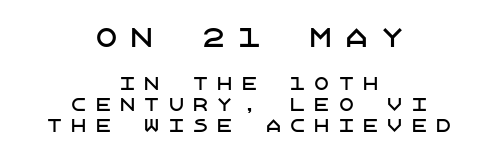
{"italic": "no", "underline": "no", "align": "center", "line_spacing_ratio": 1.22, "letter_spacing": "wide", "letter_spacing_em": 0.43, "larger_block": "first", "size_ratio": 1.47, "glyph_px": 25}
